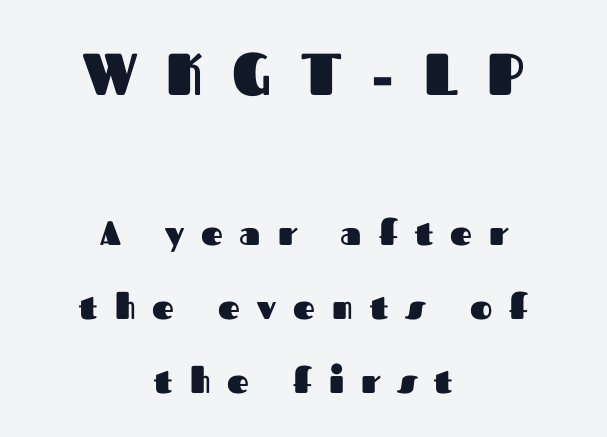
Q: Is the text bold? A: Yes.
Q: Is the text italic (slanted)? A: No, it is upright.
Q: Is the typeface a serif or a sans-serif typeface? A: Sans-serif.
Q: Is the text underlined? A: No.
Q: How is the paragraph aligned? A: Centered.
Q: Is the spacing between letters normal or unusually wide? A: Unusually wide.
Q: Is the spacing between lines tight, normal or loose? A: Loose.
Q: Which block of text is set in a larger size, the first (top) or the second (bottom)? A: The first (top) one.
Q: Width (condensed, normal, or wide)? A: Normal.
Q: Stroke contrast? A: Medium.
Q: x-height? A: Medium.
Q: Monospaced? A: No.
